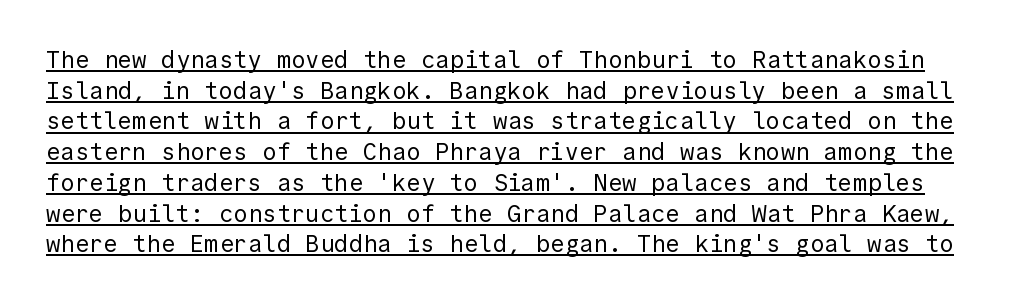
The image shows 24 px text type, upright; set normal line spacing (1.28x), normal letter spacing, underlined.
